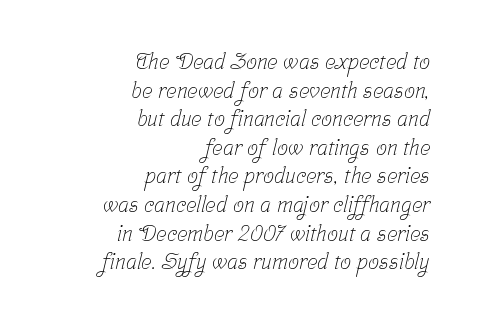
Compared with a flush-left layout, this one pins lines to the opposite, right side. If you measured baseline to baseline, you'd find a middling distance. Compared with typical body copy, the letter spacing here is the same. Summary of weight: not heavy and not bold. Decoration check: the copy has no underline.
